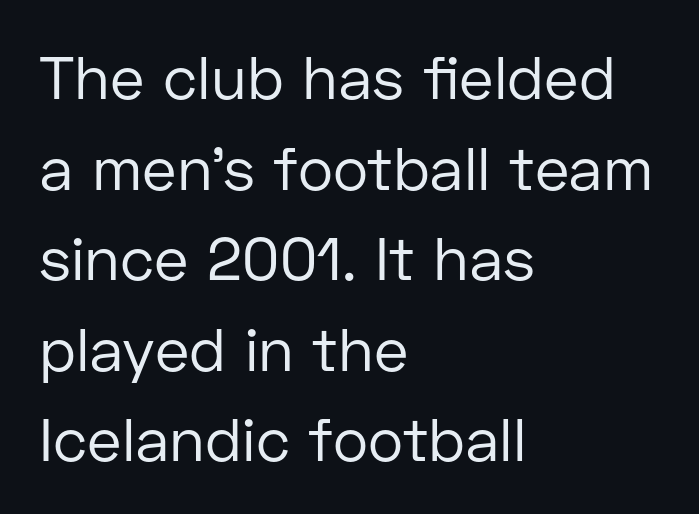
{"serif": "no", "italic": "no", "bold": "no", "weight": "regular", "width": "normal", "stroke_contrast": "low", "x_height": "medium", "monospaced": "no", "underline": "no", "align": "left", "line_spacing": "normal", "line_spacing_ratio": 1.51, "letter_spacing": "normal", "letter_spacing_em": 0.0, "glyph_px": 60}
